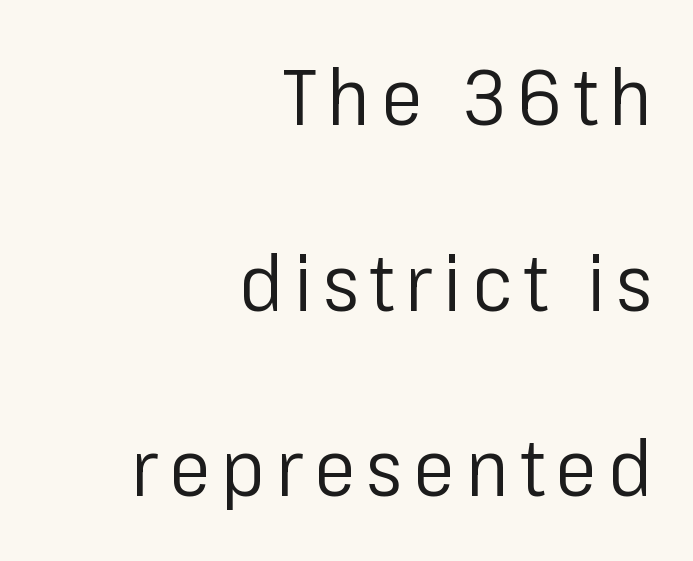
Compared with a typical body face, this is equally light or lighter still. The vertical gap from one line to the next is large. To sum up the face: it is a sans, with no serifs. A typesetter would call this proportional, since set widths differ per character. Tall strokes in this sample are plumb rather than angled.
